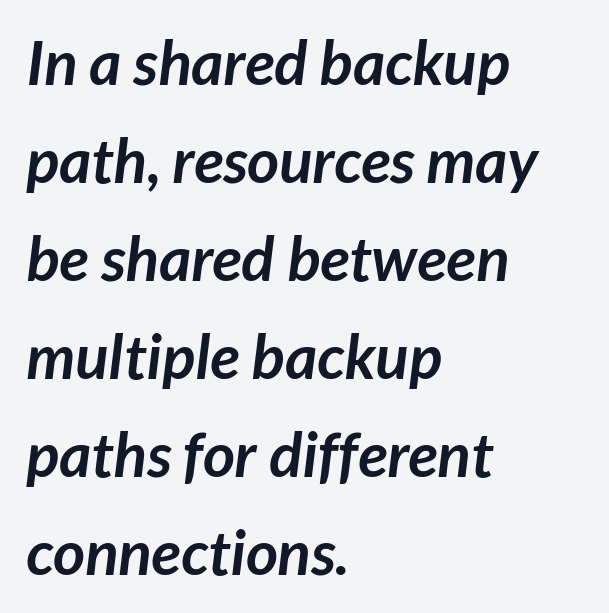
Students, note that the glyphs here touch the page at normal intervals. These lines are rendered in a variable-pitch font. The leading is moderate, giving the passage an even texture. Is the type bold? Yes — the strokes are clearly thick and heavy.
